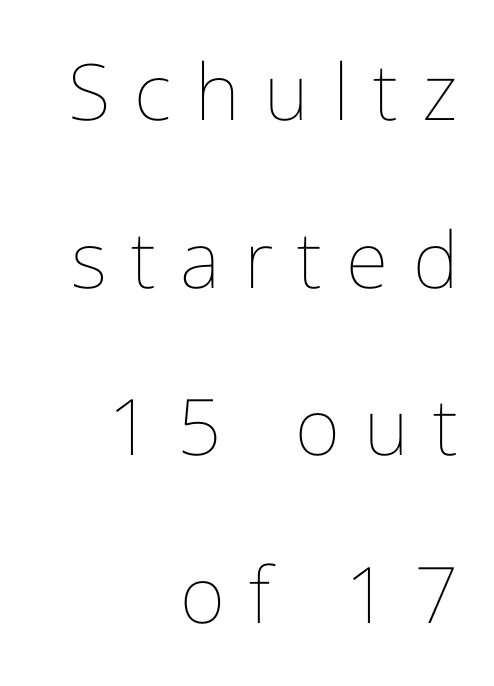
The image shows 78 px thin type, upright; set right-aligned, loose line spacing (2.15x), unusually wide letter spacing (+0.31 em), not underlined; low stroke contrast and a medium x-height.
